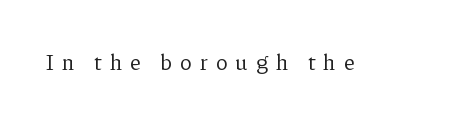
{"italic": "no", "bold": "no", "underline": "no", "letter_spacing": "wide", "letter_spacing_em": 0.35, "glyph_px": 22}
